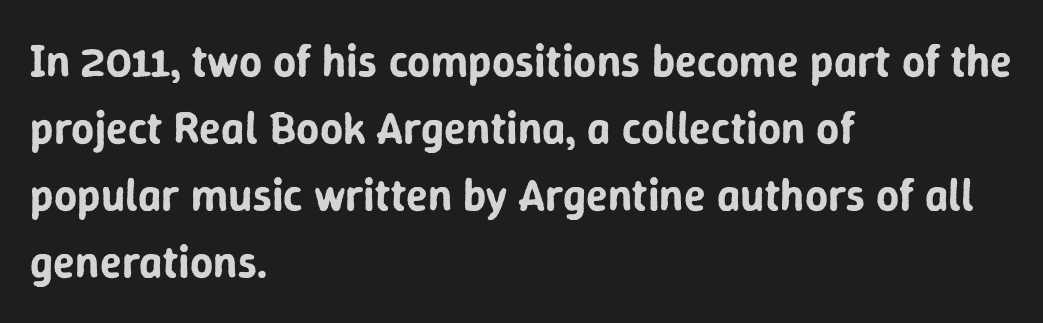
Q: Is the text italic (slanted)? A: No, it is upright.
Q: Is the typeface a serif or a sans-serif typeface? A: Sans-serif.
Q: Is the text underlined? A: No.
Q: How is the paragraph aligned? A: Left-aligned.
Q: Is the spacing between letters normal or unusually wide? A: Normal.
Q: Is the spacing between lines tight, normal or loose? A: Normal.
Q: Width (condensed, normal, or wide)? A: Normal.
Q: Stroke contrast? A: Low.
Q: x-height? A: Medium.
Q: Monospaced? A: No.
